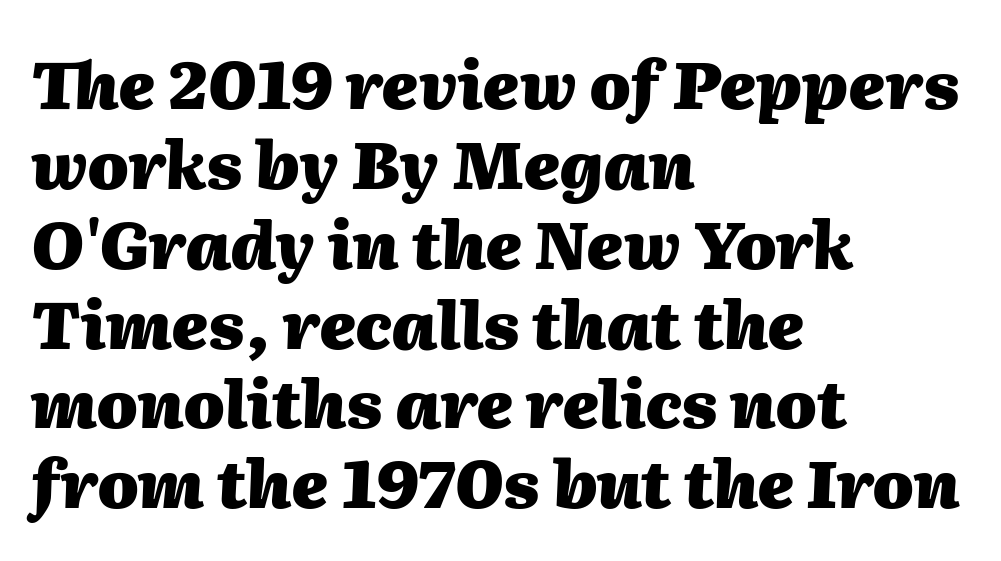
{"italic": "yes", "lean": "right", "slant_degrees": 2, "bold": "yes", "weight": "heavy", "width": "normal", "stroke_contrast": "medium", "x_height": "medium", "monospaced": "no", "underline": "no", "align": "left", "line_spacing_ratio": 1.21, "letter_spacing": "normal", "letter_spacing_em": 0.0, "glyph_px": 66}
